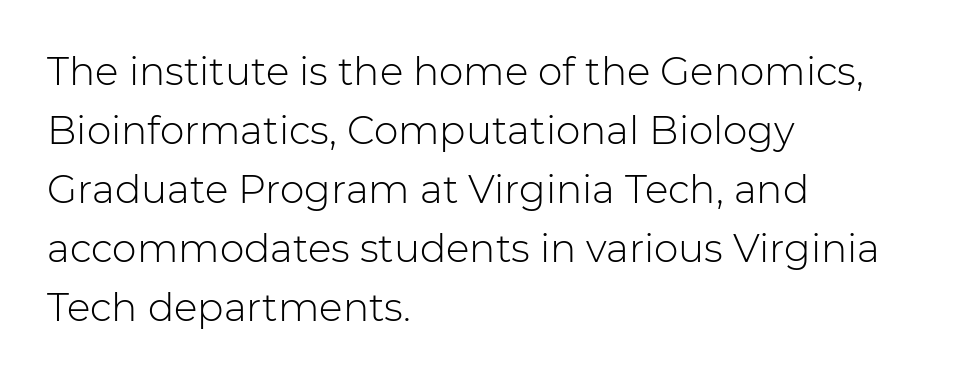
Q: Is the text bold? A: No.
Q: Is the text italic (slanted)? A: No, it is upright.
Q: Is the typeface a serif or a sans-serif typeface? A: Sans-serif.
Q: Is the text underlined? A: No.
Q: How is the paragraph aligned? A: Left-aligned.
Q: Is the spacing between letters normal or unusually wide? A: Normal.
Q: Is the spacing between lines tight, normal or loose? A: Normal.
Q: Width (condensed, normal, or wide)? A: Normal.
Q: Stroke contrast? A: Low.
Q: x-height? A: Medium.
Q: Monospaced? A: No.
